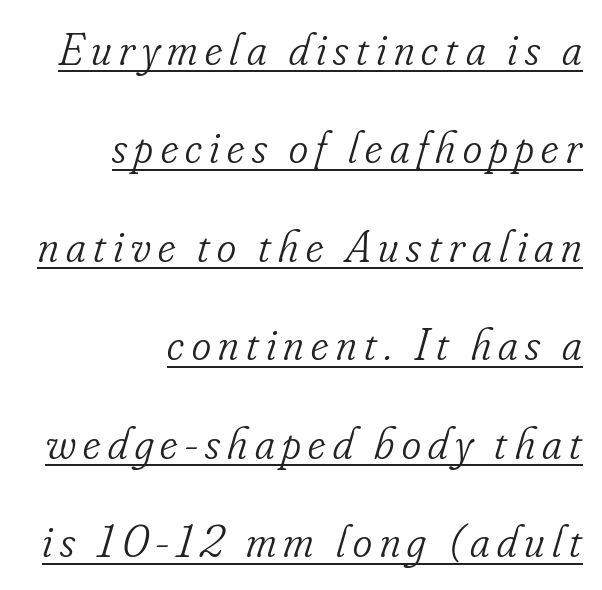
{"serif": "yes", "italic": "yes", "lean": "right", "slant_degrees": 16, "bold": "no", "weight": "light", "width": "condensed", "stroke_contrast": "low", "x_height": "small", "monospaced": "no", "underline": "yes", "align": "right", "line_spacing": "loose", "line_spacing_ratio": 2.14, "glyph_px": 46}
